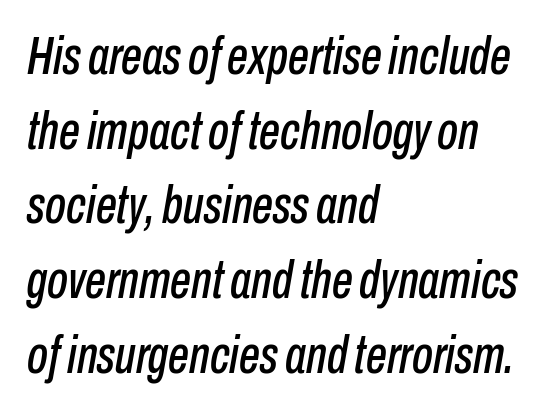
The rows are spaced the way most documents space them. Teacher's note: observe the even left margin — that is flush-left alignment. Do the characters align in a grid? No, the font is proportional. There is no visible air inserted between adjacent glyphs. Observe the lean: these are italic letterforms. Unmarked baselines from the first word to the last.
